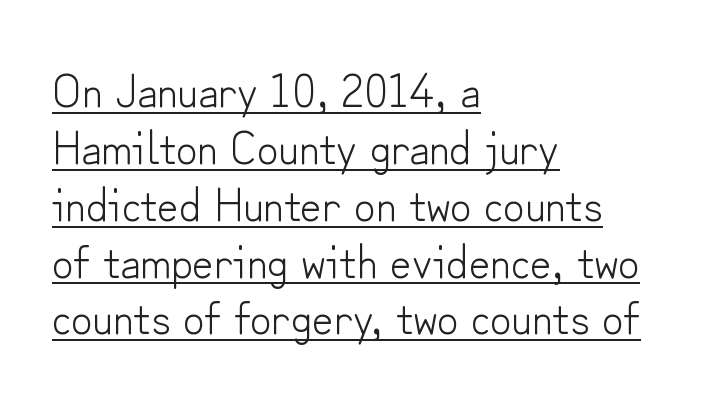
The image shows 47 px light sans-serif type, upright; set left-aligned, line spacing 1.21x, normal letter spacing, underlined; low stroke contrast and a small x-height.
